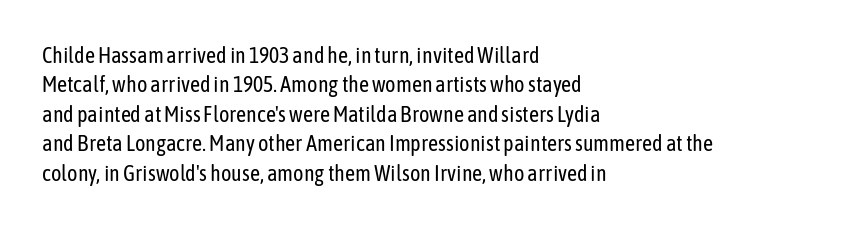
Bare-footed words on every line. Every stem runs plumb, perpendicular to the baseline. The typesetting does not lean heavy: it is not bold. Tracking value appears to be zero — textbook default spacing. The vertical gap from one line to the next is medium.
